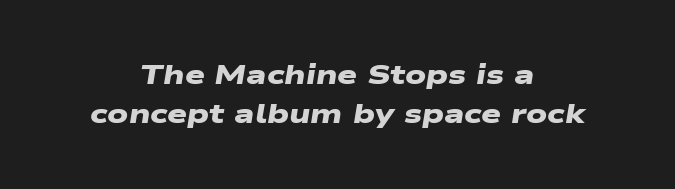
{"serif": "no", "bold": "yes", "weight": "heavy", "width": "wide", "stroke_contrast": "low", "x_height": "medium", "monospaced": "no", "underline": "no", "align": "center", "line_spacing": "normal", "line_spacing_ratio": 1.4, "letter_spacing": "normal", "letter_spacing_em": 0.0, "glyph_px": 28}
